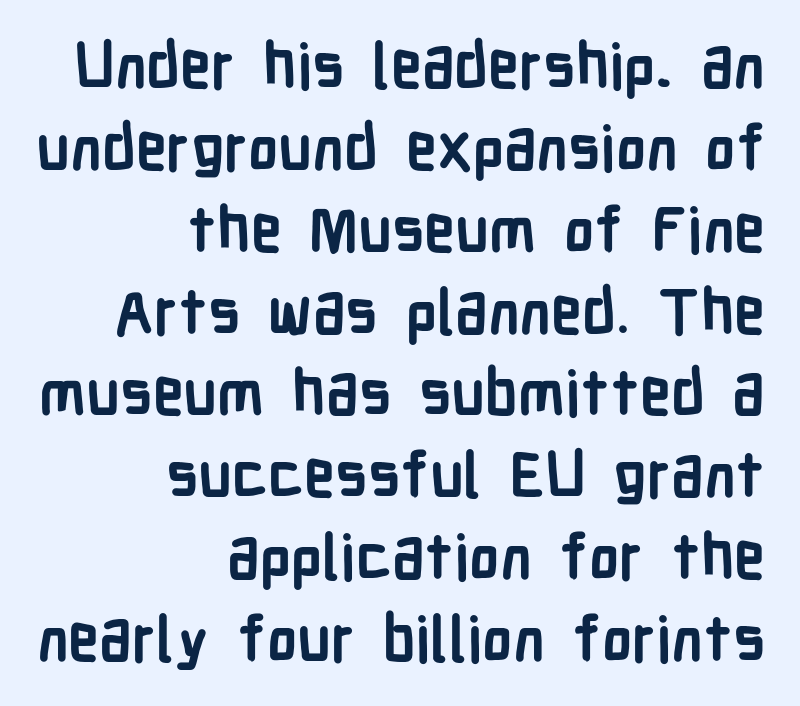
Q: Is the text bold? A: Yes.
Q: Is the text italic (slanted)? A: No, it is upright.
Q: Is the typeface a serif or a sans-serif typeface? A: Sans-serif.
Q: Is the text underlined? A: No.
Q: How is the paragraph aligned? A: Right-aligned.
Q: Is the spacing between letters normal or unusually wide? A: Normal.
Q: Is the spacing between lines tight, normal or loose? A: Normal.
Q: Width (condensed, normal, or wide)? A: Condensed.
Q: Stroke contrast? A: Low.
Q: x-height? A: Medium.
Q: Monospaced? A: No.
